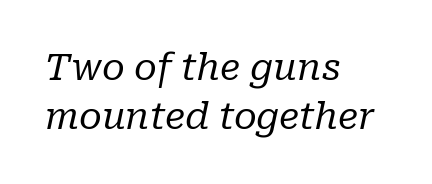
Character widths vary here, with narrow letters taking less room than wide ones. The letters look calm and open, with moderate or lighter stems. The setting favours the left margin, as ordinary paragraphs usually do. Italic: yes, the glyphs are oblique. The space directly below the letters is spotless. The face used here is rendered with its standard letterfit.
